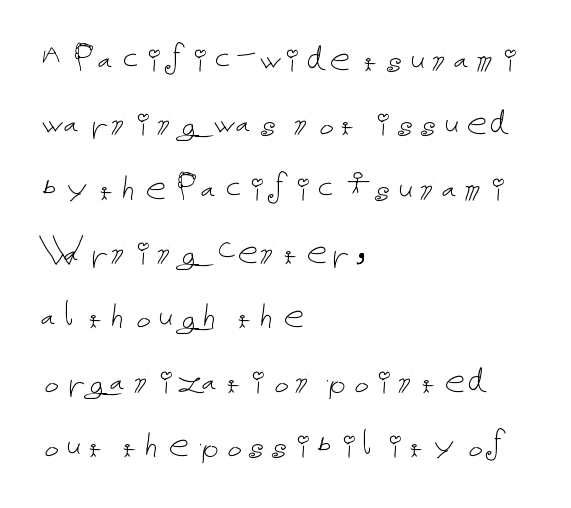
{"italic": "no", "bold": "no", "weight": "thin", "width": "normal", "stroke_contrast": "low", "x_height": "medium", "underline": "no", "align": "left", "line_spacing": "normal", "line_spacing_ratio": 1.57, "letter_spacing": "normal", "letter_spacing_em": 0.0, "glyph_px": 41}
